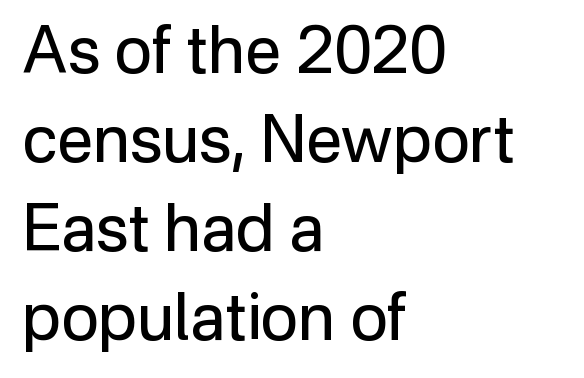
{"serif": "no", "italic": "no", "bold": "no", "weight": "regular", "width": "normal", "stroke_contrast": "low", "x_height": "medium", "monospaced": "no", "underline": "no", "align": "left", "line_spacing": "normal", "line_spacing_ratio": 1.37, "letter_spacing": "normal", "letter_spacing_em": 0.0, "glyph_px": 65}
